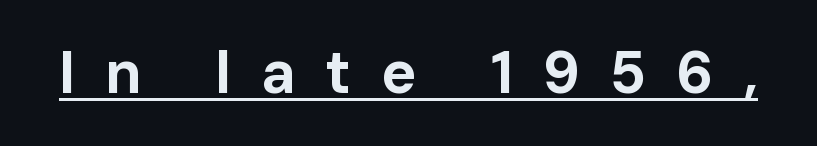
Q: Is the text bold? A: Yes.
Q: Is the text italic (slanted)? A: No, it is upright.
Q: Is the typeface a serif or a sans-serif typeface? A: Sans-serif.
Q: Is the text underlined? A: Yes.
Q: Is the spacing between letters normal or unusually wide? A: Unusually wide.
Q: Width (condensed, normal, or wide)? A: Normal.
Q: Stroke contrast? A: Low.
Q: x-height? A: Medium.
Q: Monospaced? A: No.
